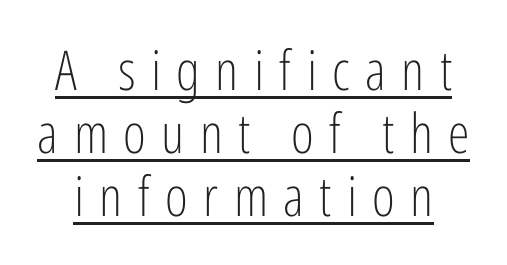
Italic? Not at all — the glyphs are vertical. How would I describe the line gaps? Narrow and economical. The letters carry no serifs — their stems end cleanly without finishing strokes. The words here are underlined. Each letter keeps its own natural width here, so spacing adapts to shape.
